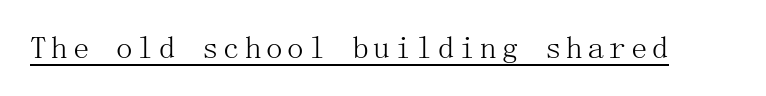
Q: Is the text bold? A: No.
Q: Is the text italic (slanted)? A: No, it is upright.
Q: Is the typeface a serif or a sans-serif typeface? A: Serif.
Q: Is the text underlined? A: Yes.
Q: Width (condensed, normal, or wide)? A: Normal.
Q: Stroke contrast? A: Medium.
Q: x-height? A: Medium.
